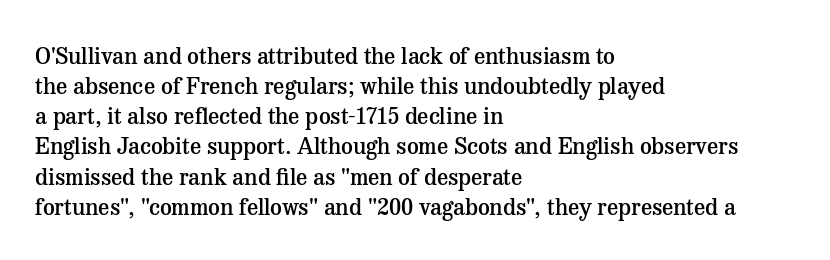
How are the letters spaced? Ordinarily, with no added tracking. Ordinary non-slanted type is in use. Notice the strokes are somewhat thickened but not fully heavy: this is a semibold. Descenders are the only things crossing below the line.
